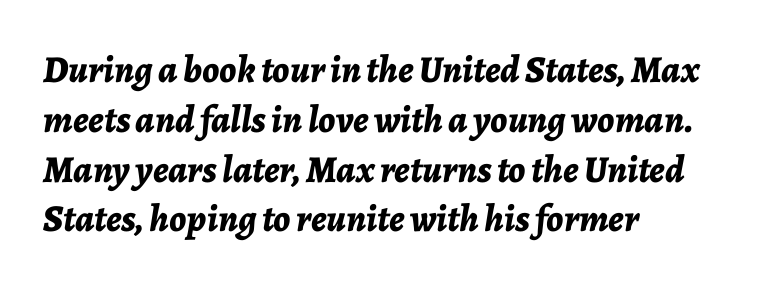
Q: Is the text bold? A: Yes.
Q: Is the text italic (slanted)? A: Yes, it leans right by about 7 degrees.
Q: Is the text underlined? A: No.
Q: How is the paragraph aligned? A: Left-aligned.
Q: Is the spacing between letters normal or unusually wide? A: Normal.
Q: Is the spacing between lines tight, normal or loose? A: Normal.
Q: Width (condensed, normal, or wide)? A: Normal.
Q: Stroke contrast? A: Low.
Q: x-height? A: Medium.
Q: Monospaced? A: No.
